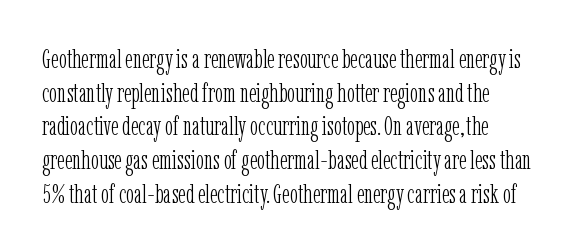
Q: Is the text bold? A: No.
Q: Is the text italic (slanted)? A: No, it is upright.
Q: Is the text underlined? A: No.
Q: How is the paragraph aligned? A: Left-aligned.
Q: Is the spacing between letters normal or unusually wide? A: Normal.
Q: Is the spacing between lines tight, normal or loose? A: Normal.
